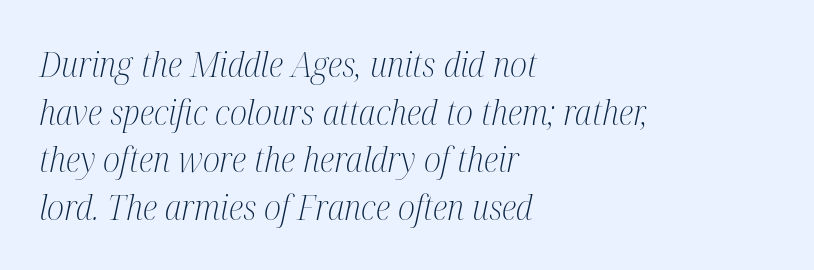
The image shows 35 px light, condensed serif type, italic (leaning right); set left-aligned, normal line spacing (1.36x), normal letter spacing, not underlined; medium stroke contrast and a medium x-height.
